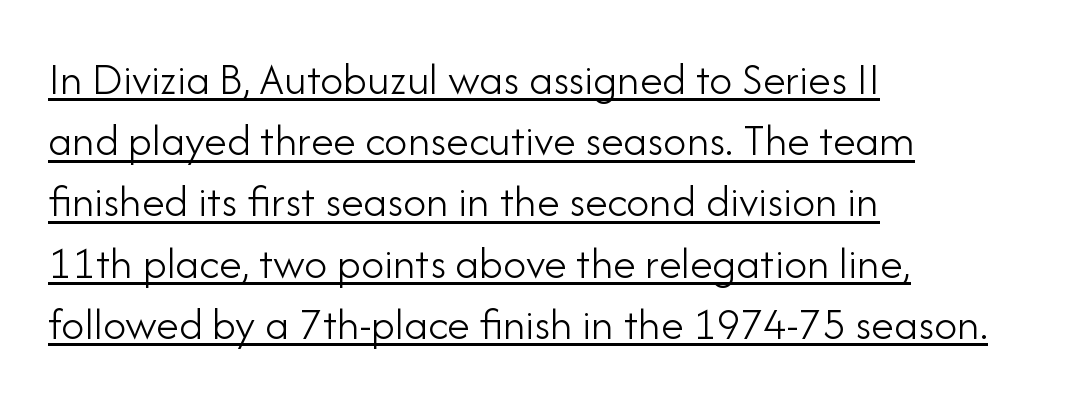
This sample is left-justified, so line endings fall wherever the words run out. The passage shown stacks its lines at a standard gap. A rule runs beneath these lines of type. Heaviness? Minimal to ordinary, like unemphasized prose.
